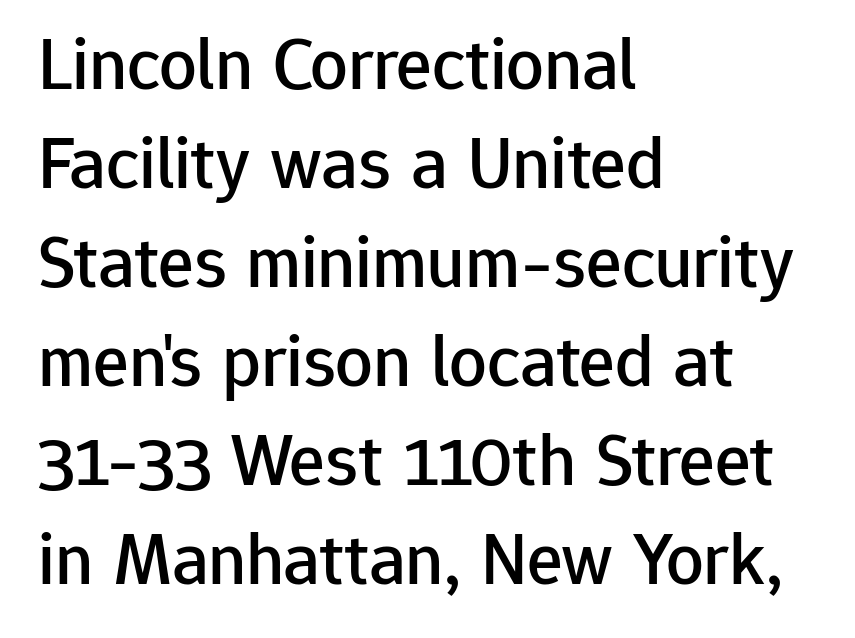
Q: Is the text italic (slanted)? A: No, it is upright.
Q: Is the typeface a serif or a sans-serif typeface? A: Sans-serif.
Q: Is the text underlined? A: No.
Q: How is the paragraph aligned? A: Left-aligned.
Q: Is the spacing between letters normal or unusually wide? A: Normal.
Q: Is the spacing between lines tight, normal or loose? A: Normal.
Q: Width (condensed, normal, or wide)? A: Normal.
Q: Stroke contrast? A: Low.
Q: x-height? A: Medium.
Q: Monospaced? A: No.
